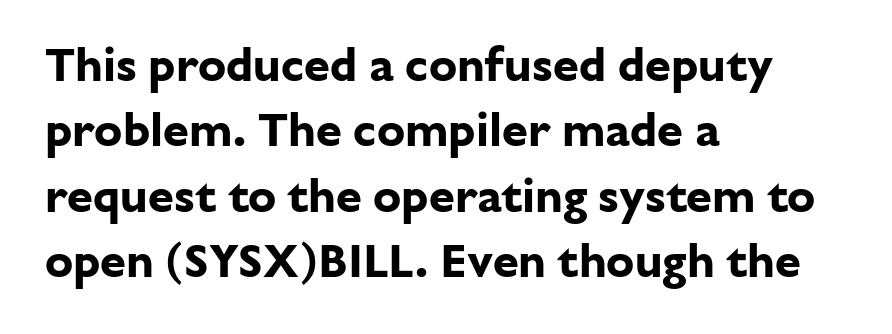
Each glyph is drawn with heavy, bold strokes. Normally led — the rows are evenly, conventionally spaced. Short and long lines alike share a common starting point at left. The foot of each line stays bare and open. These lines are composed in type without serifs. This sample uses an upright cut, with every glyph sitting square on the baseline.
